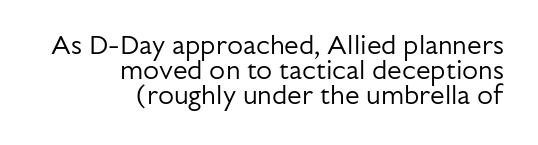
Q: Is the text bold? A: No.
Q: Is the text italic (slanted)? A: No, it is upright.
Q: Is the text underlined? A: No.
Q: How is the paragraph aligned? A: Right-aligned.
Q: Is the spacing between letters normal or unusually wide? A: Normal.
Q: Is the spacing between lines tight, normal or loose? A: Tight.
